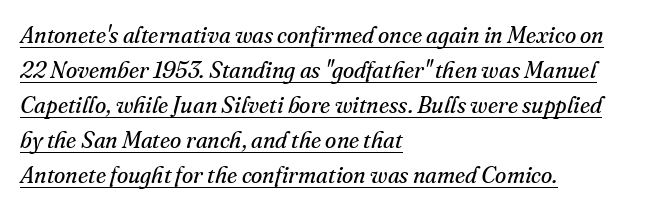
Is there much room between lines? A standard amount, neither cramped nor airy. The paragraph has a hard left edge and a soft right edge. The gaps between neighbouring characters are ordinary and unremarkable. The strokes are not fattened; the text isn't bold. The typography opts for an oblique posture over an upright one. Is there an underline? Yes — a line sits under the letters.
